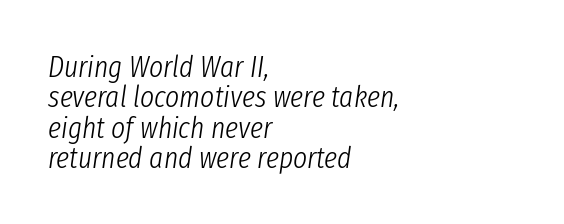
{"italic": "yes", "lean": "right", "slant_degrees": 8, "bold": "no", "weight": "light", "width": "condensed", "stroke_contrast": "low", "x_height": "medium", "monospaced": "no", "underline": "no", "align": "left", "line_spacing": "tight", "line_spacing_ratio": 1.01, "letter_spacing": "normal", "letter_spacing_em": 0.0, "glyph_px": 30}
